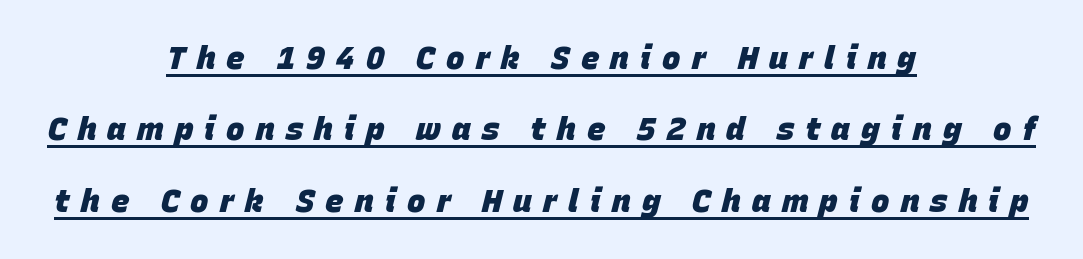
{"italic": "yes", "lean": "right", "slant_degrees": 15, "bold": "yes", "weight": "heavy", "width": "normal", "stroke_contrast": "low", "x_height": "large", "monospaced": "no", "underline": "yes", "align": "center", "line_spacing": "loose", "line_spacing_ratio": 2.3, "letter_spacing": "wide", "letter_spacing_em": 0.36, "glyph_px": 31}
